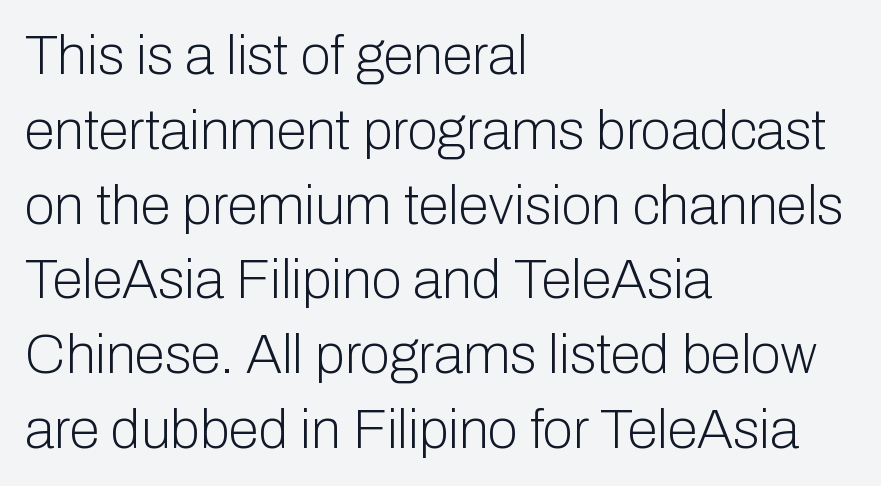
The image shows 55 px light sans-serif type, upright; set left-aligned, normal line spacing (1.36x), normal letter spacing, not underlined; low stroke contrast and a medium x-height.
